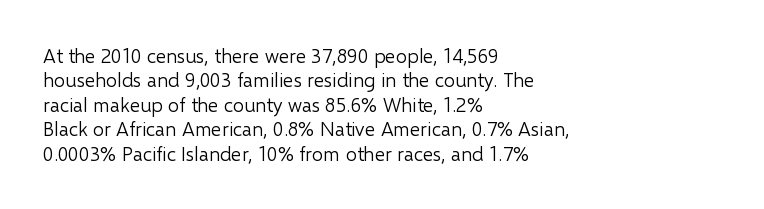
{"italic": "no", "bold": "no", "underline": "no", "align": "left", "line_spacing_ratio": 1.22, "letter_spacing": "normal", "letter_spacing_em": 0.0, "glyph_px": 20}
